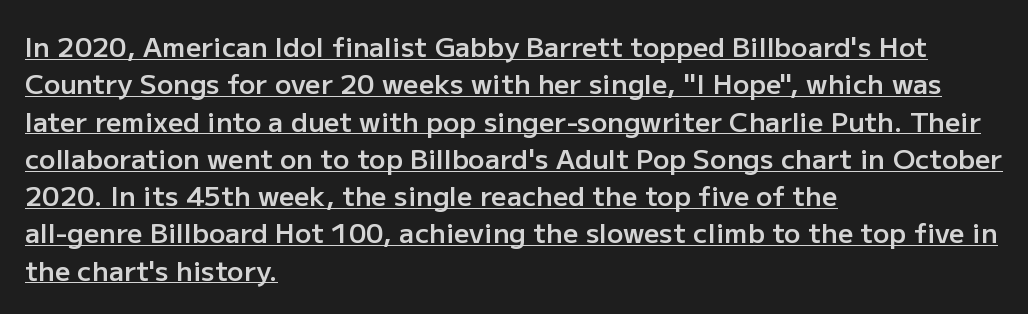
{"italic": "no", "bold": "semi", "underline": "yes", "align": "left", "line_spacing": "normal", "line_spacing_ratio": 1.38, "letter_spacing": "normal", "letter_spacing_em": 0.0, "glyph_px": 27}
